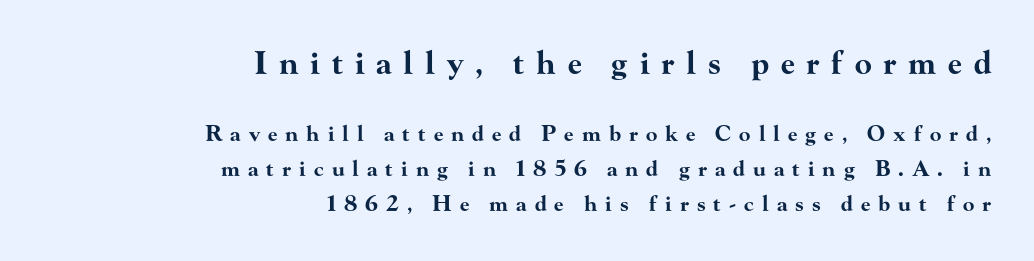
Q: Is the text bold? A: Yes.
Q: Is the text italic (slanted)? A: No, it is upright.
Q: Is the typeface a serif or a sans-serif typeface? A: Serif.
Q: Is the text underlined? A: No.
Q: How is the paragraph aligned? A: Right-aligned.
Q: Is the spacing between letters normal or unusually wide? A: Unusually wide.
Q: Is the spacing between lines tight, normal or loose? A: Normal.
Q: Which block of text is set in a larger size, the first (top) or the second (bottom)? A: The first (top) one.
Q: Width (condensed, normal, or wide)? A: Wide.
Q: Stroke contrast? A: High.
Q: x-height? A: Small.
Q: Monospaced? A: No.
